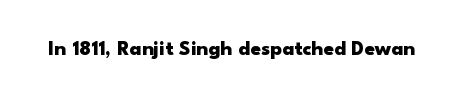
{"italic": "no", "bold": "yes", "underline": "no", "letter_spacing": "normal", "letter_spacing_em": 0.0, "glyph_px": 21}
